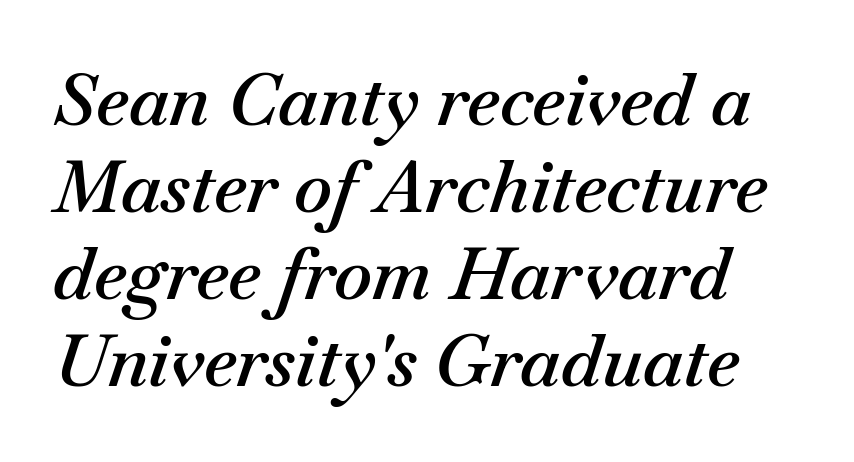
The image shows 72 px semibold type, italic (leaning right); set line spacing 1.21x, normal letter spacing, not underlined; medium stroke contrast and a small x-height.
